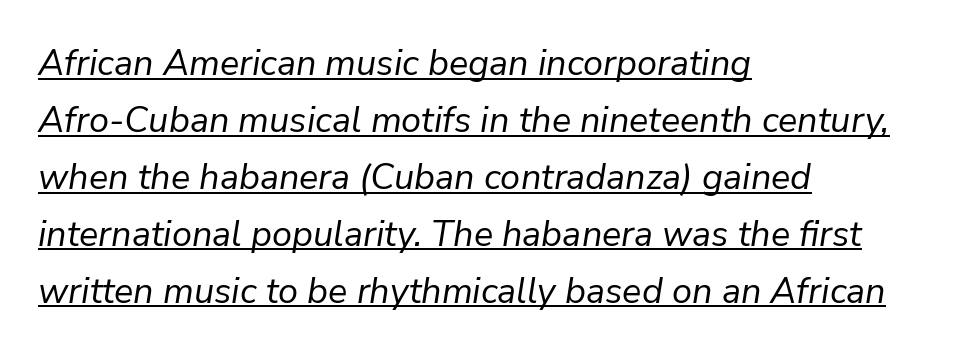
Q: Is the text bold? A: No.
Q: Is the text italic (slanted)? A: Yes, it leans right by about 9 degrees.
Q: Is the text underlined? A: Yes.
Q: How is the paragraph aligned? A: Left-aligned.
Q: Is the spacing between letters normal or unusually wide? A: Normal.
Q: Is the spacing between lines tight, normal or loose? A: Normal.
Q: Width (condensed, normal, or wide)? A: Normal.
Q: Stroke contrast? A: Low.
Q: x-height? A: Medium.
Q: Monospaced? A: No.
